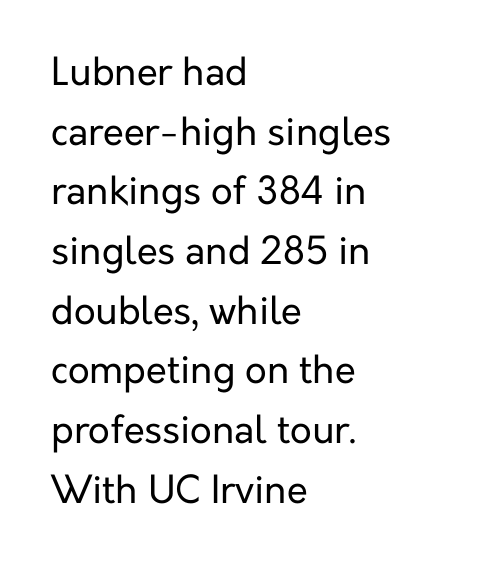
{"serif": "no", "italic": "no", "bold": "no", "weight": "regular", "width": "normal", "stroke_contrast": "low", "x_height": "medium", "monospaced": "no", "underline": "no", "align": "left", "line_spacing": "normal", "line_spacing_ratio": 1.57, "letter_spacing": "normal", "letter_spacing_em": 0.0, "glyph_px": 38}
